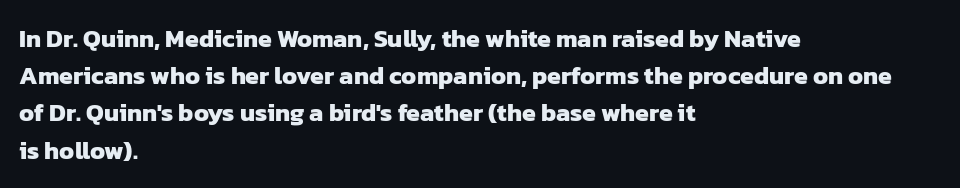
Weight: bold. Layout note: lines flush left. Summary of vertical rhythm: regular, with standard interline spacing. Plain, unruled lines of type. In terms of letterspacing, this is plain default setting.
